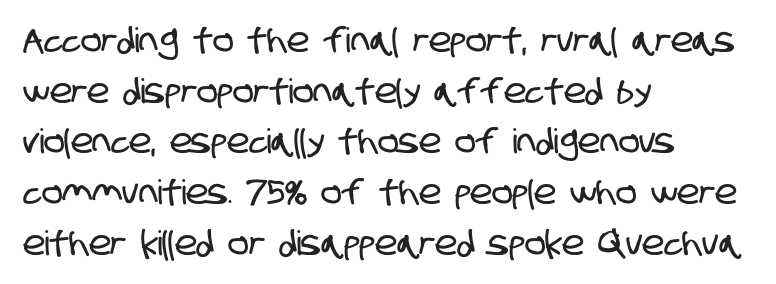
The image shows 34 px condensed sans-serif type; set left-aligned, normal line spacing (1.49x), normal letter spacing, not underlined; low stroke contrast and a large x-height.
